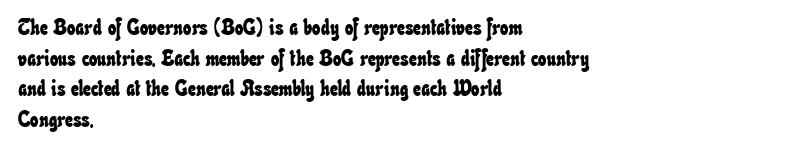
{"underline": "no", "align": "left", "line_spacing": "normal", "line_spacing_ratio": 1.39, "letter_spacing": "normal", "letter_spacing_em": 0.0, "glyph_px": 22}
